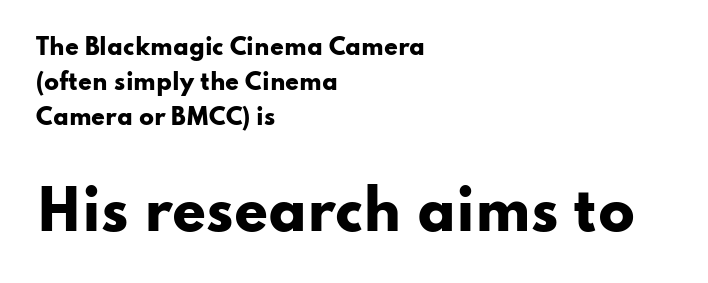
The image shows 54 px heavy, wide sans-serif type, upright; set left-aligned, normal line spacing (1.59x), normal letter spacing, not underlined; the second (bottom) block is 2.45x larger; low stroke contrast and a small x-height.
